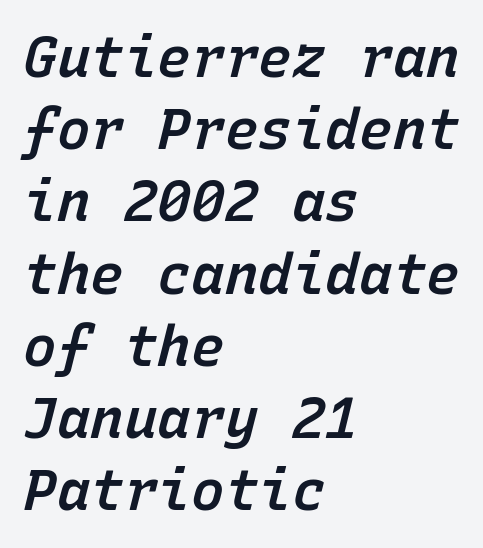
Q: Is the text bold? A: Semi-bold.
Q: Is the text italic (slanted)? A: Yes, it leans right by about 15 degrees.
Q: Is the text underlined? A: No.
Q: How is the paragraph aligned? A: Left-aligned.
Q: Is the spacing between letters normal or unusually wide? A: Normal.
Q: Is the spacing between lines tight, normal or loose? A: Normal.
Q: Width (condensed, normal, or wide)? A: Normal.
Q: Stroke contrast? A: Low.
Q: x-height? A: Medium.
Q: Monospaced? A: Yes.
